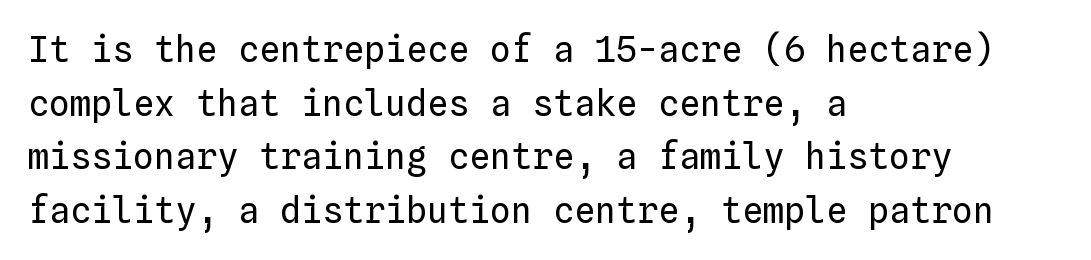
{"italic": "no", "bold": "no", "weight": "regular", "width": "normal", "stroke_contrast": "low", "x_height": "medium", "monospaced": "yes", "underline": "no", "align": "left", "line_spacing": "normal", "line_spacing_ratio": 1.53, "letter_spacing": "normal", "letter_spacing_em": 0.0, "glyph_px": 35}
